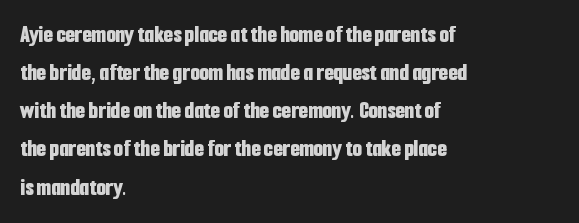
The image shows 24 px bold type, upright; set left-aligned, normal line spacing (1.59x), normal letter spacing, not underlined.
